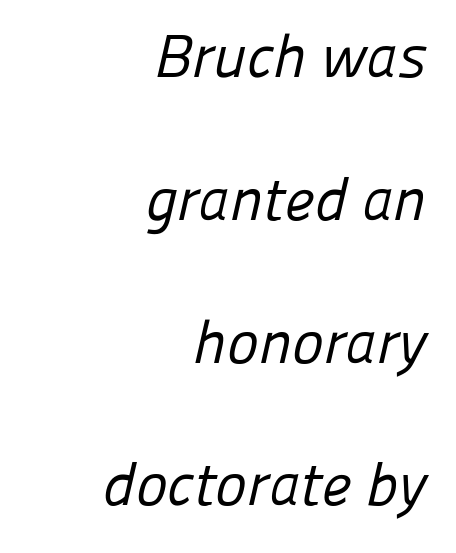
The image shows 60 px regular-weight sans-serif type; set right-aligned, loose line spacing (2.38x), normal letter spacing, not underlined; low stroke contrast and a medium x-height.
